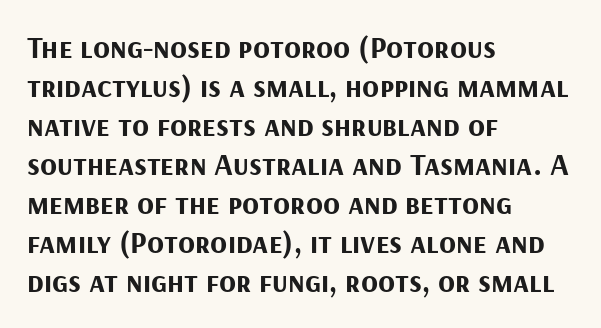
{"serif": "no", "italic": "no", "bold": "yes", "weight": "bold", "width": "normal", "stroke_contrast": "medium", "x_height": "medium", "monospaced": "no", "underline": "no", "align": "left", "line_spacing": "normal", "line_spacing_ratio": 1.26, "letter_spacing": "normal", "letter_spacing_em": 0.0, "glyph_px": 31}
